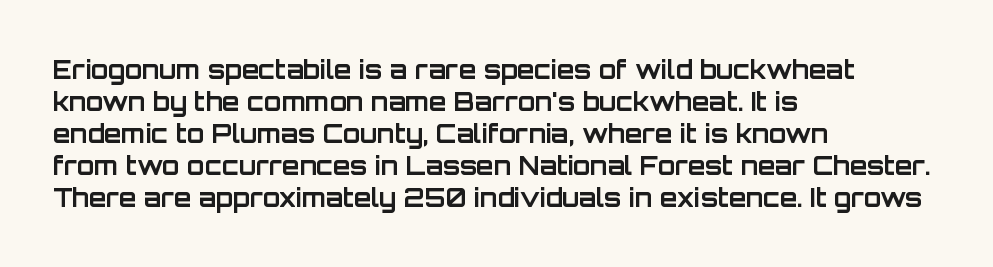
The image shows 25 px bold type, upright; set left-aligned, normal line spacing (1.28x), normal letter spacing, not underlined.
